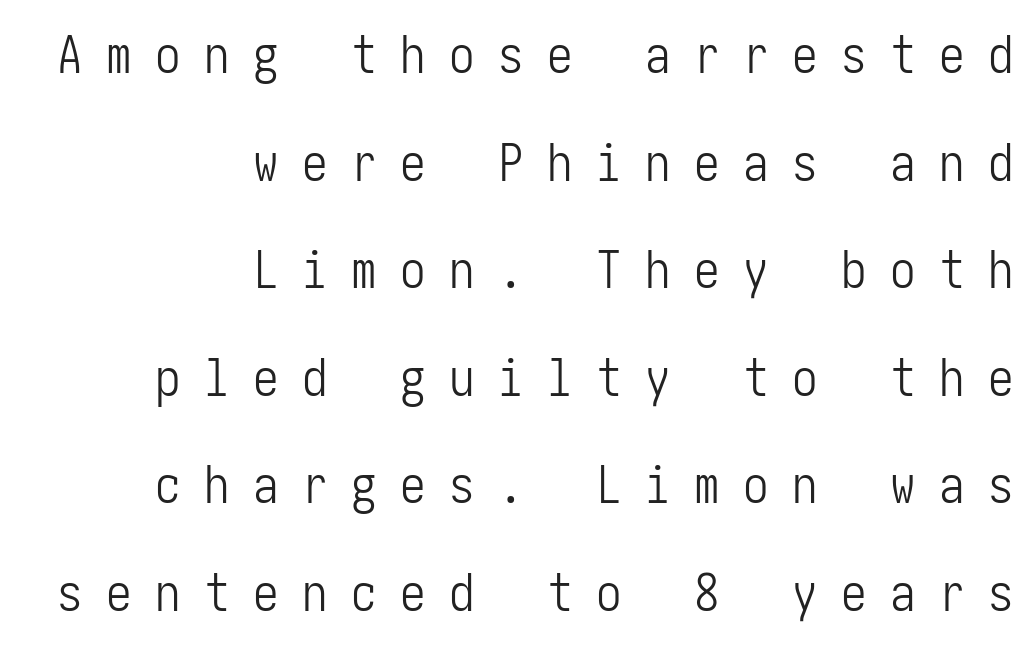
The image shows 51 px light, condensed sans-serif type, upright; set right-aligned, loose line spacing (2.11x), unusually wide letter spacing (+0.46 em), not underlined; low stroke contrast and a medium x-height.
